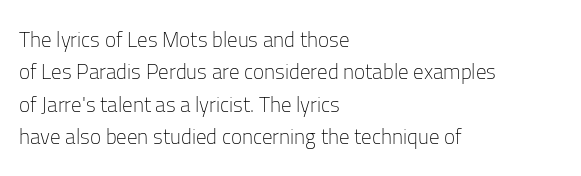
{"italic": "no", "bold": "no", "underline": "no", "align": "left", "line_spacing": "normal", "line_spacing_ratio": 1.54, "letter_spacing": "normal", "letter_spacing_em": 0.0, "glyph_px": 21}
